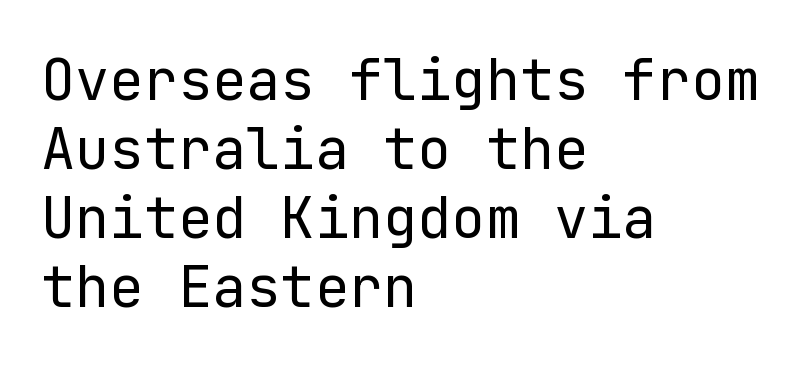
{"serif": "no", "italic": "no", "bold": "no", "weight": "regular", "width": "normal", "stroke_contrast": "low", "x_height": "medium", "underline": "no", "align": "left", "line_spacing_ratio": 1.21, "letter_spacing": "normal", "letter_spacing_em": 0.0, "glyph_px": 57}
